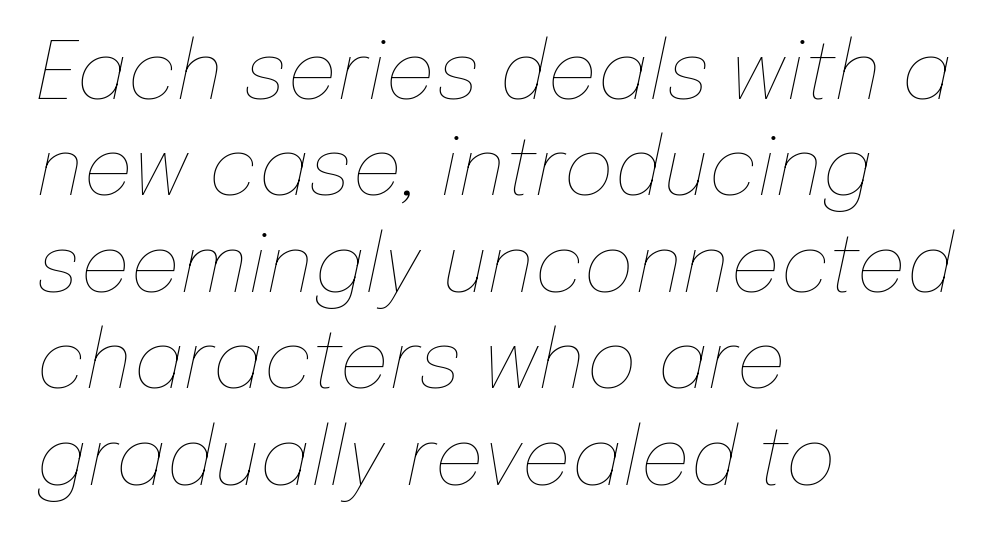
Quick note: underline off. Note the varied advance widths — an 'i' is clearly narrower than an 'm'. Counters stay open thanks to moderate or lighter strokes. The glyphs look as if they've been sheared to an angle.
